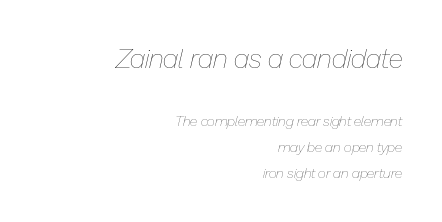
Q: Is the text bold? A: No.
Q: Is the text italic (slanted)? A: Yes, it leans right by about 13 degrees.
Q: Is the text underlined? A: No.
Q: How is the paragraph aligned? A: Right-aligned.
Q: Is the spacing between letters normal or unusually wide? A: Normal.
Q: Which block of text is set in a larger size, the first (top) or the second (bottom)? A: The first (top) one.
